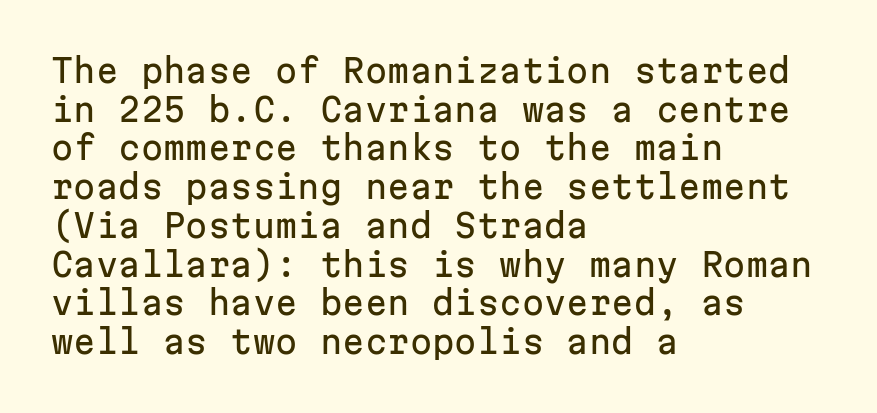
Fixed-width glyphs throughout — classic coding-font behaviour. The rendering keeps characters at their native spacing. The rendering anchors every line to the left-hand side. Style check: upright. Classification — sans serif.
